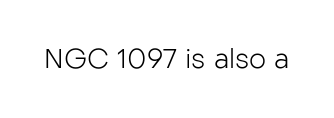
{"italic": "no", "bold": "no", "underline": "no", "letter_spacing": "normal", "letter_spacing_em": 0.0, "glyph_px": 27}
